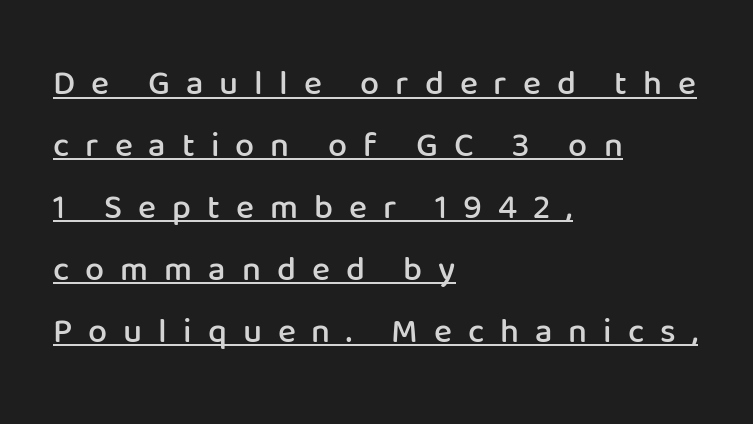
{"serif": "no", "italic": "no", "bold": "semi", "weight": "semibold", "width": "normal", "stroke_contrast": "low", "x_height": "medium", "monospaced": "no", "underline": "yes", "align": "left", "line_spacing_ratio": 1.82, "letter_spacing": "wide", "letter_spacing_em": 0.47, "glyph_px": 34}
